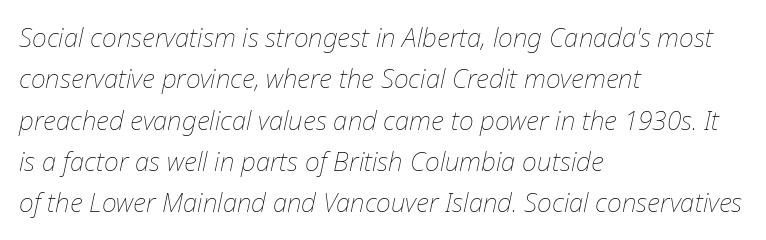
Horizontal bands of white between lines are of average thickness. The space directly below the letters is spotless. Between one letter and the next there's only the usual sliver of space. Characters are canted at an angle relative to the baseline's perpendicular. The weight tops out at a normal text grade. Reading down the block, your eye returns to a fixed left position each line.
